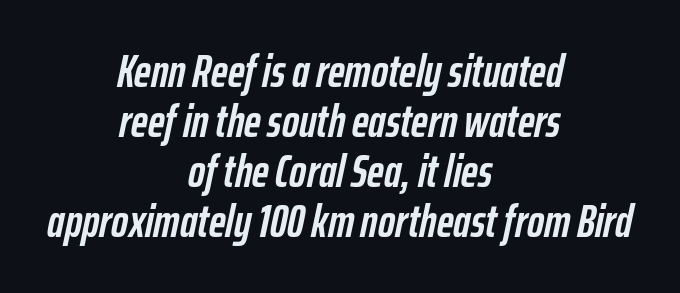
You could not count columns in this text — the font is proportionally spaced. Emphasis by weight is at full strength: bold. In terms of leading, this rendering errs on the cramped side. Casual observation: everything's sitting right in the middle. This rendering features lettering with no underline.
